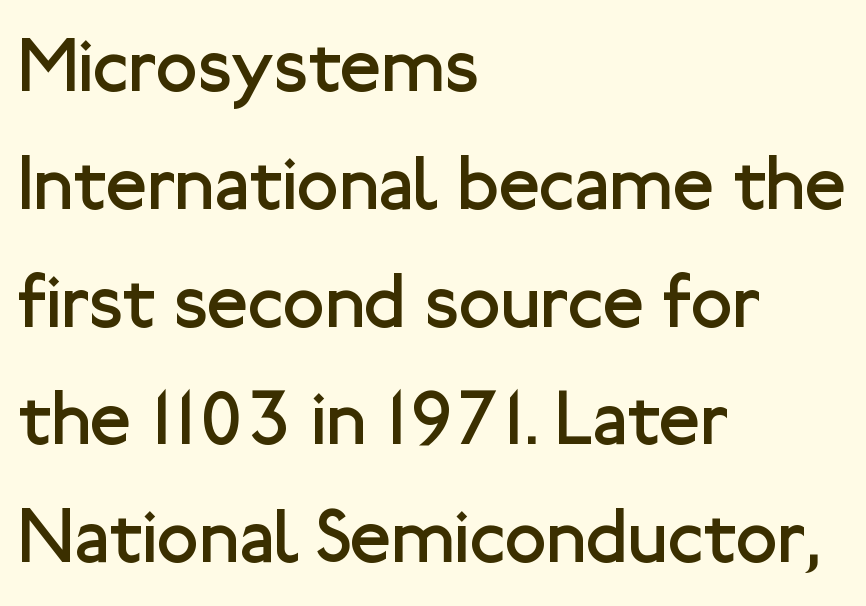
The image shows 76 px regular-weight sans-serif type, upright; set left-aligned, normal line spacing (1.55x), normal letter spacing, not underlined; low stroke contrast and a medium x-height.
